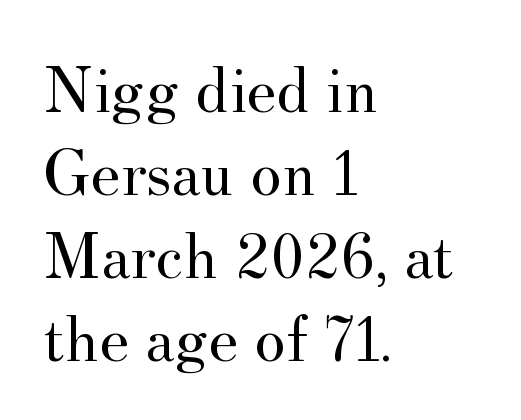
Q: Is the text bold? A: No.
Q: Is the text italic (slanted)? A: No, it is upright.
Q: Is the typeface a serif or a sans-serif typeface? A: Serif.
Q: Is the text underlined? A: No.
Q: How is the paragraph aligned? A: Left-aligned.
Q: Is the spacing between letters normal or unusually wide? A: Normal.
Q: Width (condensed, normal, or wide)? A: Normal.
Q: Stroke contrast? A: Medium.
Q: x-height? A: Small.
Q: Monospaced? A: No.
